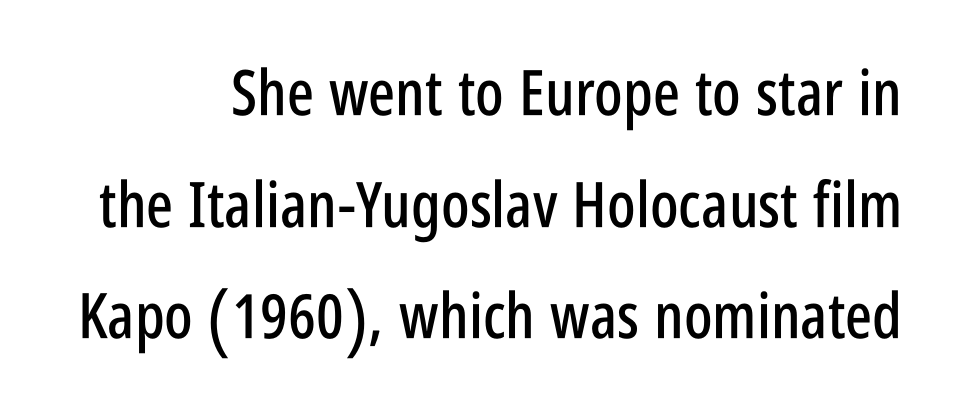
{"serif": "no", "italic": "no", "width": "condensed", "stroke_contrast": "low", "x_height": "large", "monospaced": "no", "underline": "no", "line_spacing_ratio": 1.77, "letter_spacing": "normal", "letter_spacing_em": 0.0, "glyph_px": 63}
